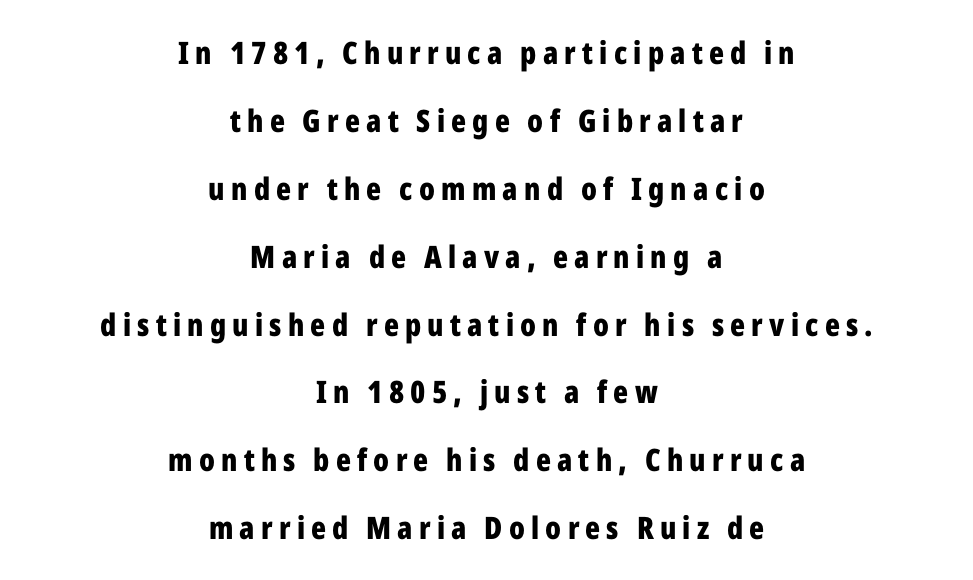
The image shows 31 px bold, condensed sans-serif type, upright; set centered, loose line spacing (2.19x), unusually wide letter spacing (+0.2 em), not underlined; low stroke contrast and a medium x-height.
